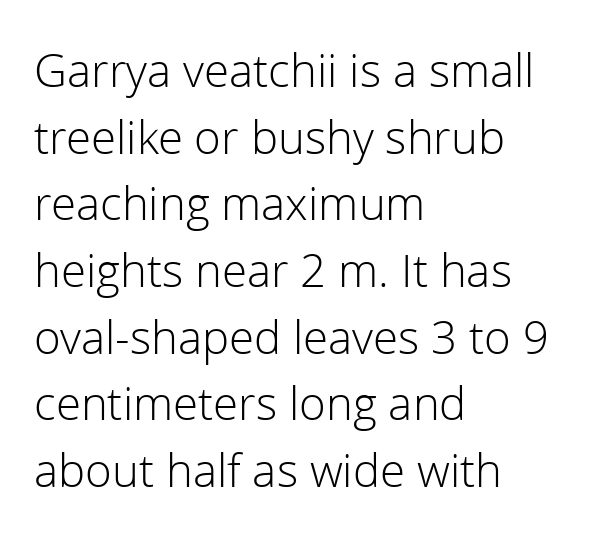
The image shows 49 px light sans-serif type, upright; set left-aligned, normal line spacing (1.36x), normal letter spacing, not underlined; low stroke contrast and a medium x-height.
